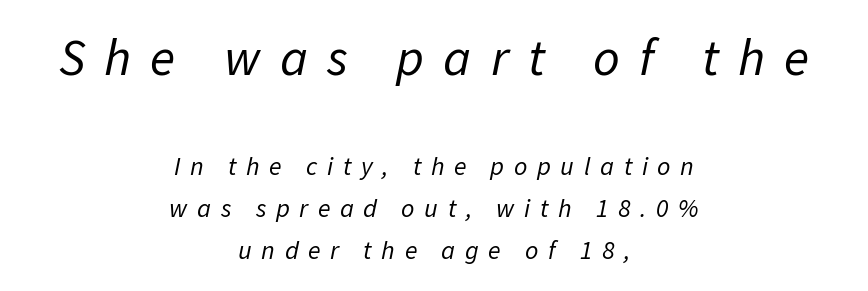
The lines sit at an ordinary, default distance from one another. No letter is thick-stroked: the sample isn't bold. These lines are centered, leaving both edges ragged. The font's italic variant was chosen for this text. The passage shown has open, widely tracked lettering throughout.
